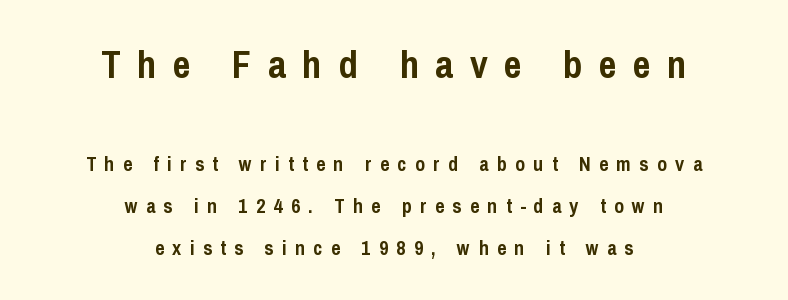
{"serif": "no", "italic": "no", "bold": "yes", "weight": "semibold", "width": "condensed", "stroke_contrast": "low", "x_height": "medium", "monospaced": "no", "underline": "no", "align": "center", "line_spacing": "loose", "line_spacing_ratio": 2.1, "letter_spacing": "wide", "letter_spacing_em": 0.42, "larger_block": "first", "size_ratio": 1.95, "glyph_px": 39}
